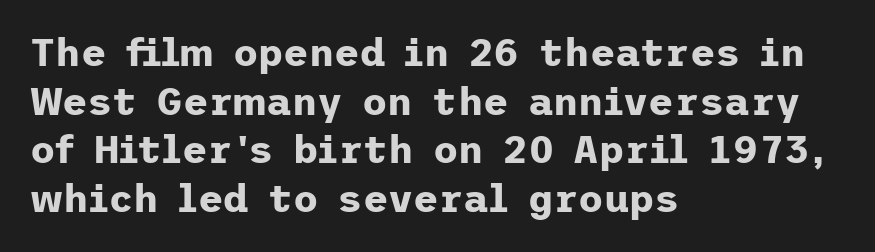
The image shows 39 px bold sans-serif type, upright; set left-aligned, normal line spacing (1.25x), normal letter spacing, not underlined; low stroke contrast and a medium x-height.
